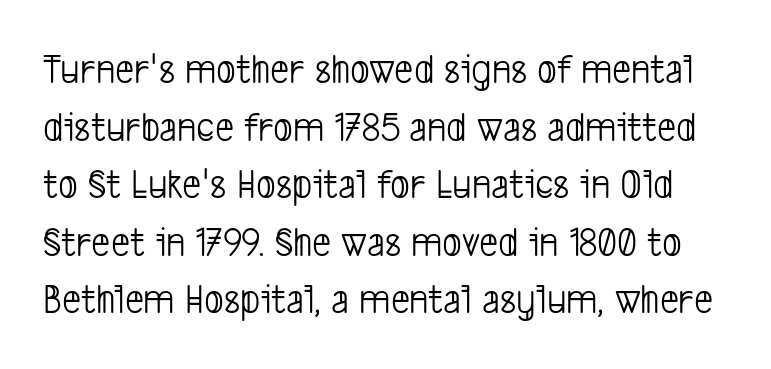
Characters follow at the spacing the type designer built in. Interline gaps are of average width in this sample. The font family rendered here belongs to the sans-serif group. Proportional: the letters do not fall into vertical columns. The strokes are not fattened; the text isn't bold.
